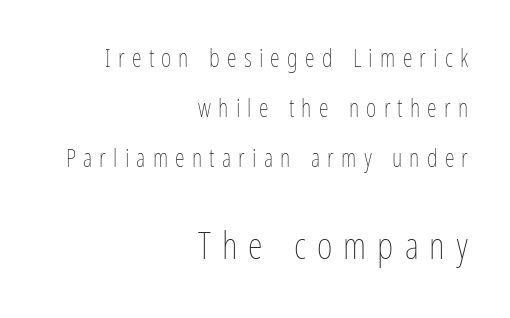
{"italic": "no", "bold": "no", "weight": "thin", "width": "condensed", "stroke_contrast": "low", "x_height": "medium", "monospaced": "no", "underline": "no", "align": "right", "line_spacing": "loose", "line_spacing_ratio": 2.0, "letter_spacing": "wide", "letter_spacing_em": 0.29, "larger_block": "second", "size_ratio": 1.52, "glyph_px": 38}
